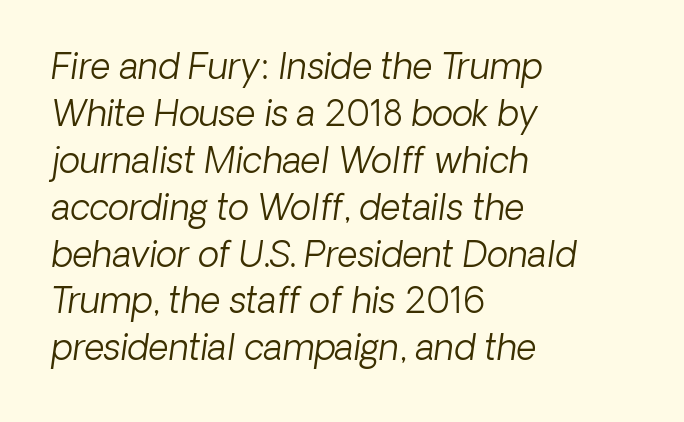
{"italic": "yes", "lean": "right", "slant_degrees": 8, "bold": "no", "weight": "light", "width": "normal", "stroke_contrast": "low", "x_height": "medium", "monospaced": "no", "underline": "no", "align": "left", "line_spacing": "normal", "line_spacing_ratio": 1.34, "letter_spacing": "normal", "letter_spacing_em": 0.0, "glyph_px": 35}
